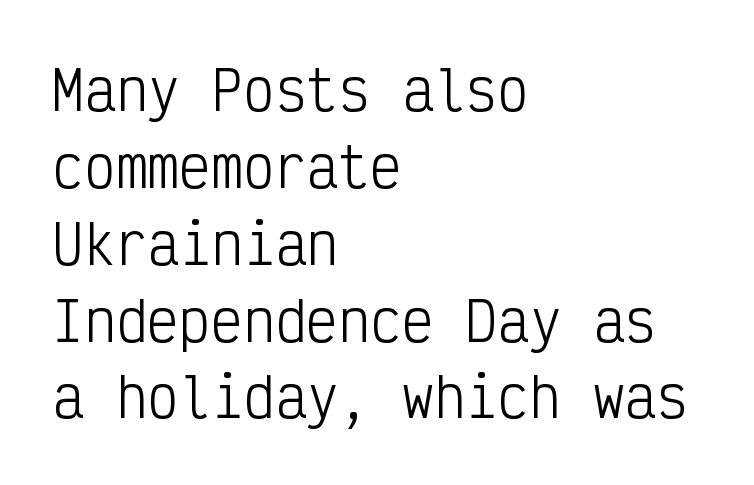
Q: Is the text bold? A: No.
Q: Is the text italic (slanted)? A: No, it is upright.
Q: Is the typeface a serif or a sans-serif typeface? A: Sans-serif.
Q: Is the text underlined? A: No.
Q: How is the paragraph aligned? A: Left-aligned.
Q: Is the spacing between letters normal or unusually wide? A: Normal.
Q: Is the spacing between lines tight, normal or loose? A: Normal.
Q: Width (condensed, normal, or wide)? A: Condensed.
Q: Stroke contrast? A: Low.
Q: x-height? A: Medium.
Q: Monospaced? A: Yes.
